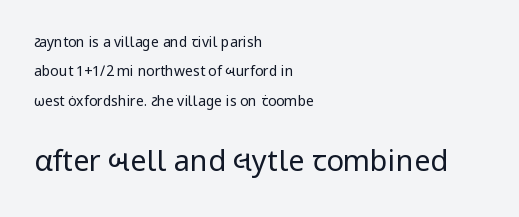
Q: Is the text bold? A: No.
Q: Is the text italic (slanted)? A: No, it is upright.
Q: Is the typeface a serif or a sans-serif typeface? A: Sans-serif.
Q: Is the text underlined? A: No.
Q: How is the paragraph aligned? A: Left-aligned.
Q: Is the spacing between letters normal or unusually wide? A: Normal.
Q: Is the spacing between lines tight, normal or loose? A: Loose.
Q: Which block of text is set in a larger size, the first (top) or the second (bottom)? A: The second (bottom) one.
Q: Width (condensed, normal, or wide)? A: Normal.
Q: Stroke contrast? A: Low.
Q: x-height? A: Medium.
Q: Monospaced? A: No.
